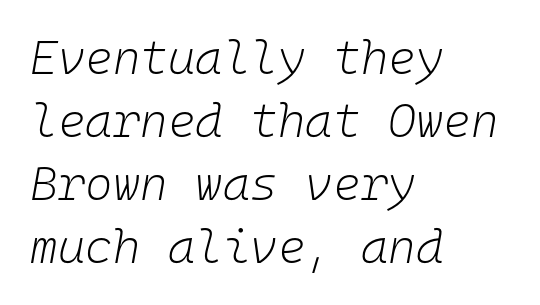
The space directly below the letters is spotless. This sample keeps an unexceptional amount of space between lines. Style check: oblique. The weight would be labelled regular, book, light, or lighter still. Monospaced: the letters line up in strict vertical columns.
